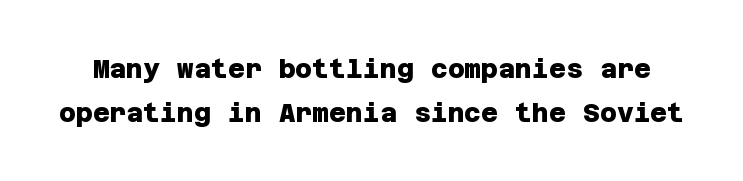
{"bold": "yes", "underline": "no", "line_spacing": "normal", "line_spacing_ratio": 1.69, "letter_spacing": "normal", "letter_spacing_em": 0.0, "glyph_px": 26}
